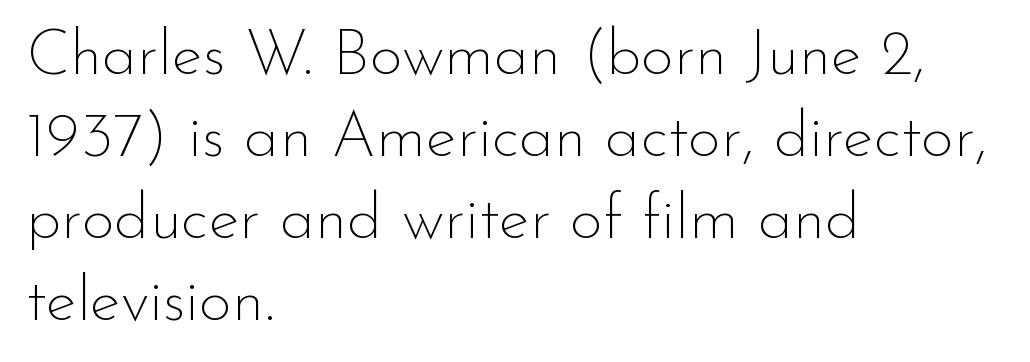
Quick note: underline off. Unbolded letterforms with no extra heft. These lines are rendered in a variable-pitch font. The typeface chosen for these lines omits serifs. The designer left line spacing at the default. The setting favours the left margin, as ordinary paragraphs usually do.
